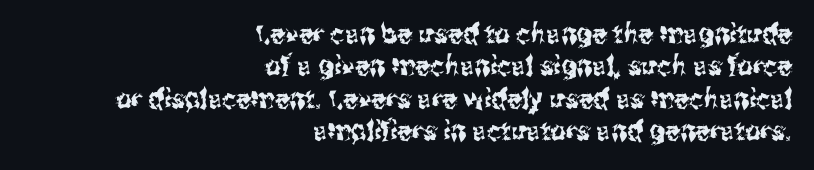
Q: Is the text italic (slanted)? A: No, it is upright.
Q: Is the text underlined? A: No.
Q: How is the paragraph aligned? A: Right-aligned.
Q: Is the spacing between letters normal or unusually wide? A: Normal.
